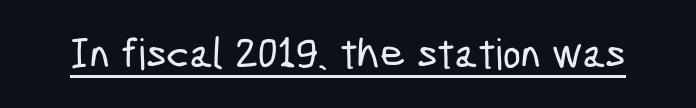
Each letter keeps its own natural width here, so spacing adapts to shape. This is underlined copy, the kind a proofreader might mark for attention. A sans-serif font was chosen for this passage. A typesetter would call this zero additional tracking.
